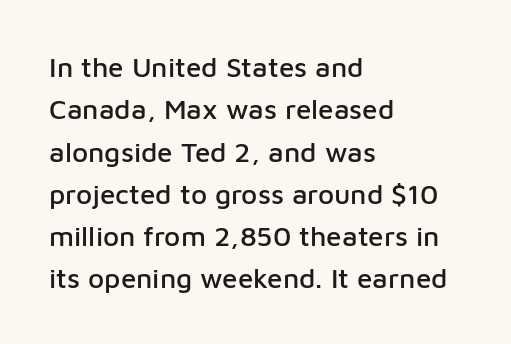
The image shows 28 px sans-serif type, upright; set left-aligned, normal line spacing (1.51x), normal letter spacing, not underlined; low stroke contrast and a medium x-height.
